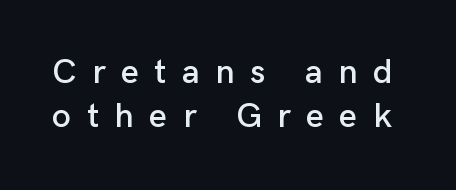
Q: Is the text italic (slanted)? A: No, it is upright.
Q: Is the typeface a serif or a sans-serif typeface? A: Sans-serif.
Q: Is the text underlined? A: No.
Q: Is the spacing between letters normal or unusually wide? A: Unusually wide.
Q: Is the spacing between lines tight, normal or loose? A: Normal.
Q: Width (condensed, normal, or wide)? A: Normal.
Q: Stroke contrast? A: Low.
Q: x-height? A: Medium.
Q: Monospaced? A: No.
